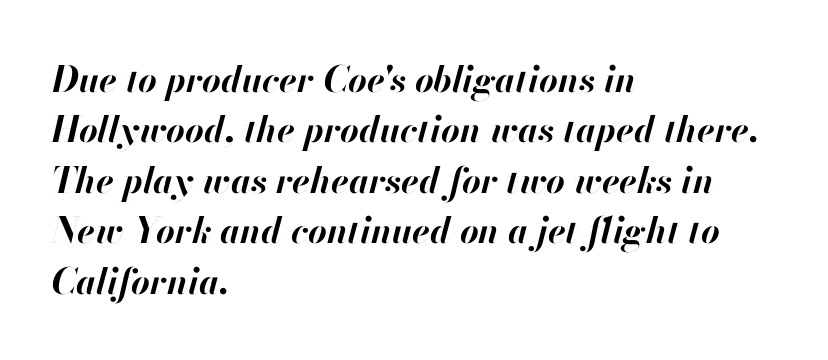
{"italic": "yes", "lean": "right", "slant_degrees": 13, "bold": "yes", "weight": "bold", "width": "normal", "stroke_contrast": "high", "x_height": "small", "monospaced": "no", "underline": "no", "align": "left", "line_spacing": "normal", "line_spacing_ratio": 1.4, "letter_spacing": "normal", "letter_spacing_em": 0.0, "glyph_px": 36}
